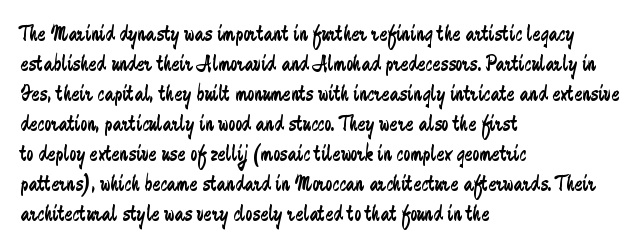
Honestly, there is no underline to notice here at all. Horizontally, the lines are justified to the leading edge only. Bold? No — there's no thickening of the strokes.
